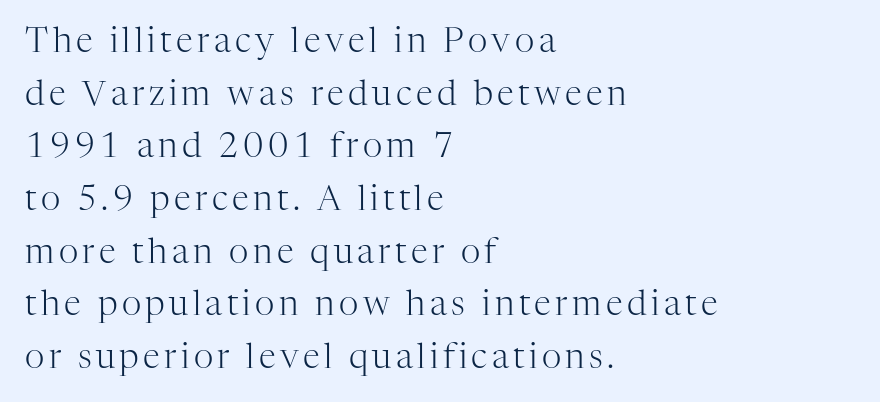
Q: Is the text bold? A: No.
Q: Is the text italic (slanted)? A: No, it is upright.
Q: Is the typeface a serif or a sans-serif typeface? A: Serif.
Q: Is the text underlined? A: No.
Q: How is the paragraph aligned? A: Left-aligned.
Q: Is the spacing between lines tight, normal or loose? A: Normal.
Q: Width (condensed, normal, or wide)? A: Normal.
Q: Stroke contrast? A: High.
Q: x-height? A: Medium.
Q: Monospaced? A: No.
